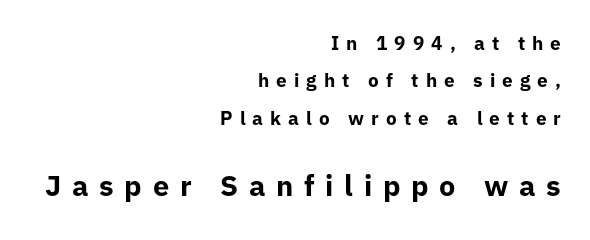
Airy leading. The typography opts for an upright posture over an oblique one. This sample is right-justified, so line beginnings fall wherever the words allow. Whoever set this made the second block the dominant, larger element.
